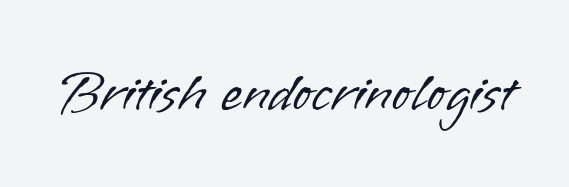
Q: Is the text bold? A: No.
Q: Is the text italic (slanted)? A: Yes.
Q: Is the typeface a serif or a sans-serif typeface? A: Sans-serif.
Q: Is the text underlined? A: No.
Q: Is the spacing between letters normal or unusually wide? A: Normal.
Q: Width (condensed, normal, or wide)? A: Normal.
Q: Stroke contrast? A: Low.
Q: x-height? A: Small.
Q: Monospaced? A: No.
